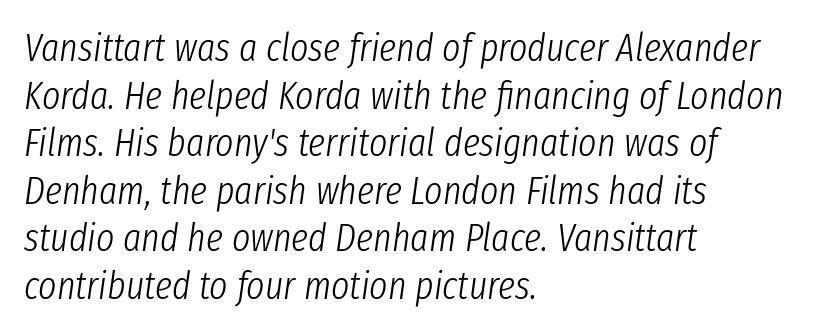
Q: Is the text bold? A: No.
Q: Is the text italic (slanted)? A: Yes, it leans right by about 8 degrees.
Q: Is the text underlined? A: No.
Q: How is the paragraph aligned? A: Left-aligned.
Q: Is the spacing between letters normal or unusually wide? A: Normal.
Q: Width (condensed, normal, or wide)? A: Condensed.
Q: Stroke contrast? A: Low.
Q: x-height? A: Medium.
Q: Monospaced? A: No.
